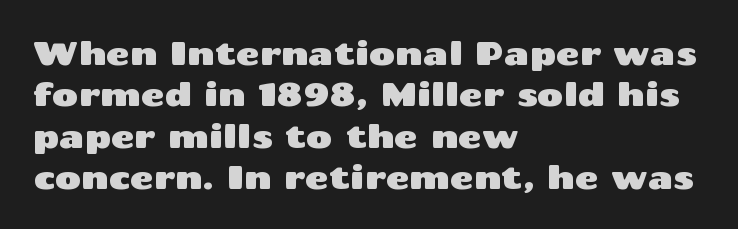
The image shows 32 px wide sans-serif type, upright; set left-aligned, normal line spacing (1.29x), normal letter spacing, not underlined; medium stroke contrast and a medium x-height.
